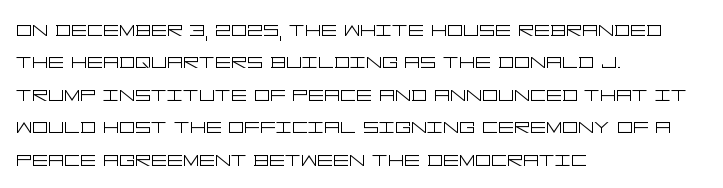
The image shows 25 px text type, upright; set left-aligned, normal line spacing (1.3x), normal letter spacing, not underlined.
